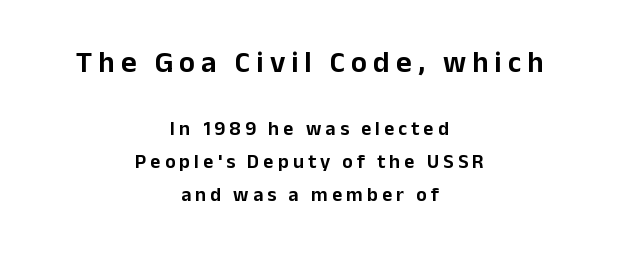
Q: Is the text italic (slanted)? A: No, it is upright.
Q: Is the typeface a serif or a sans-serif typeface? A: Sans-serif.
Q: Is the text underlined? A: No.
Q: How is the paragraph aligned? A: Centered.
Q: Is the spacing between letters normal or unusually wide? A: Unusually wide.
Q: Is the spacing between lines tight, normal or loose? A: Normal.
Q: Which block of text is set in a larger size, the first (top) or the second (bottom)? A: The first (top) one.
Q: Width (condensed, normal, or wide)? A: Normal.
Q: Stroke contrast? A: Low.
Q: x-height? A: Medium.
Q: Monospaced? A: No.
